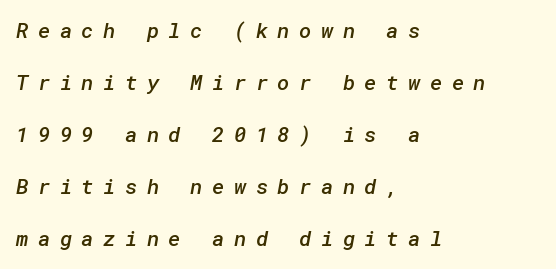
The image shows 21 px text type; set left-aligned, loose line spacing (2.48x), unusually wide letter spacing (+0.45 em), not underlined.
